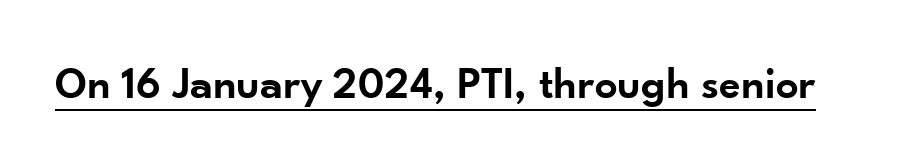
{"serif": "no", "italic": "no", "bold": "semi", "weight": "semibold", "width": "normal", "stroke_contrast": "low", "x_height": "small", "monospaced": "no", "underline": "yes", "letter_spacing": "normal", "letter_spacing_em": 0.0, "glyph_px": 45}
